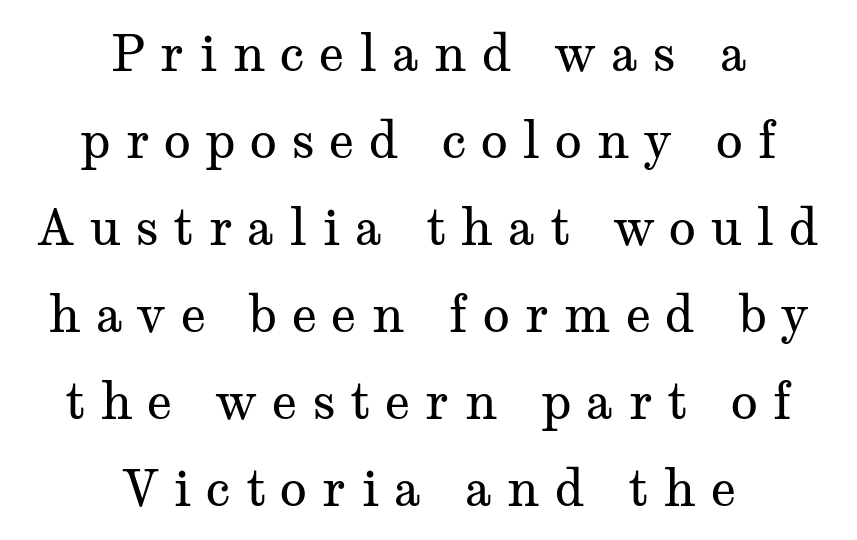
Q: Is the text bold? A: No.
Q: Is the text italic (slanted)? A: No, it is upright.
Q: Is the typeface a serif or a sans-serif typeface? A: Serif.
Q: Is the text underlined? A: No.
Q: How is the paragraph aligned? A: Centered.
Q: Is the spacing between letters normal or unusually wide? A: Unusually wide.
Q: Width (condensed, normal, or wide)? A: Wide.
Q: Stroke contrast? A: Medium.
Q: x-height? A: Medium.
Q: Monospaced? A: No.
